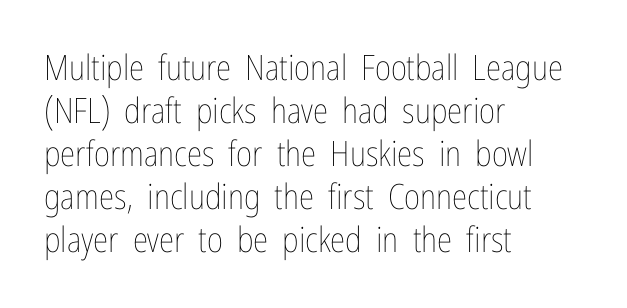
This rendering uses left alignment, leaving the right contour irregular. Italic: no, the glyphs are upright roman. Weight: in the light-to-regular range. Does extra space separate the letters? No, they use regular spacing. Each row of text sits above clean, open space.
